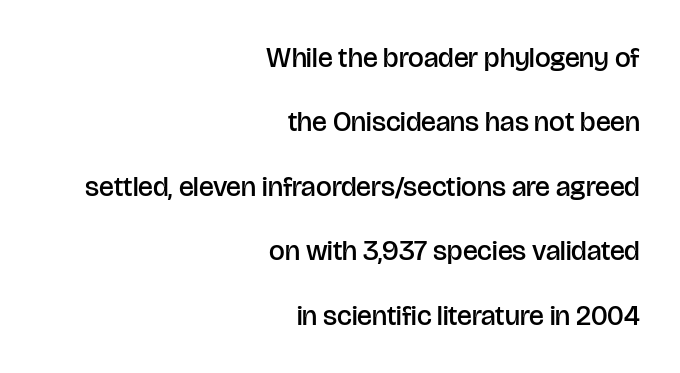
Q: Is the text bold? A: Semi-bold.
Q: Is the text italic (slanted)? A: No, it is upright.
Q: Is the typeface a serif or a sans-serif typeface? A: Sans-serif.
Q: Is the text underlined? A: No.
Q: How is the paragraph aligned? A: Right-aligned.
Q: Is the spacing between letters normal or unusually wide? A: Normal.
Q: Is the spacing between lines tight, normal or loose? A: Loose.
Q: Width (condensed, normal, or wide)? A: Normal.
Q: Stroke contrast? A: Low.
Q: x-height? A: Large.
Q: Monospaced? A: No.
